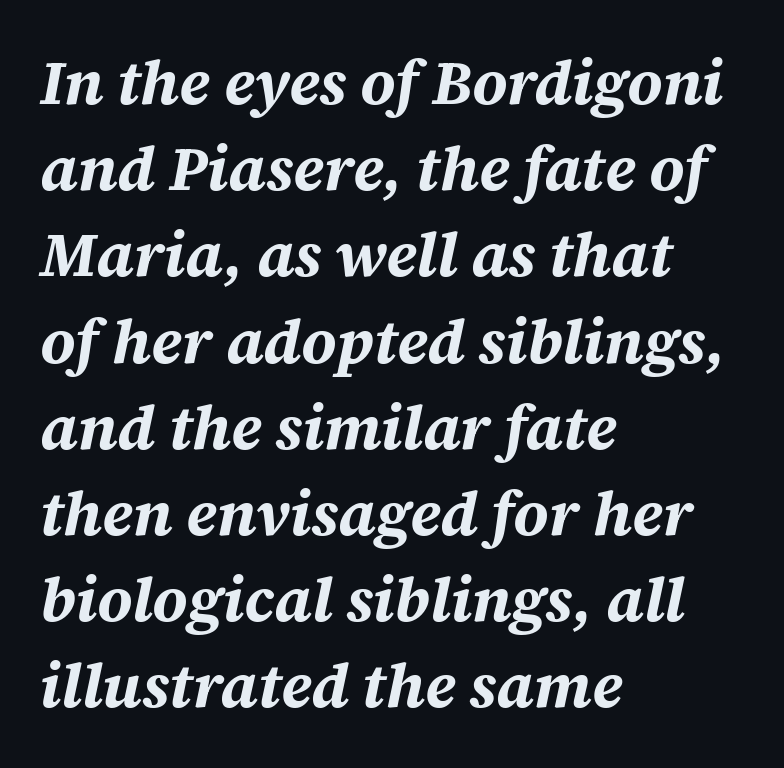
{"italic": "yes", "lean": "right", "slant_degrees": 12, "bold": "yes", "weight": "bold", "width": "normal", "stroke_contrast": "medium", "x_height": "large", "monospaced": "no", "underline": "no", "align": "left", "line_spacing": "normal", "line_spacing_ratio": 1.39, "letter_spacing": "normal", "letter_spacing_em": 0.0, "glyph_px": 62}
